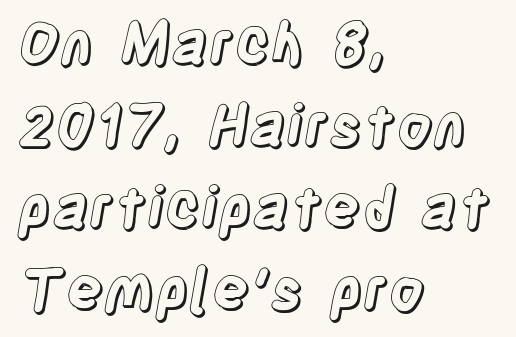
Q: Is the text italic (slanted)? A: Yes.
Q: Is the text underlined? A: No.
Q: How is the paragraph aligned? A: Left-aligned.
Q: Is the spacing between letters normal or unusually wide? A: Normal.
Q: Is the spacing between lines tight, normal or loose? A: Normal.
Q: Width (condensed, normal, or wide)? A: Condensed.
Q: x-height? A: Large.
Q: Monospaced? A: No.
